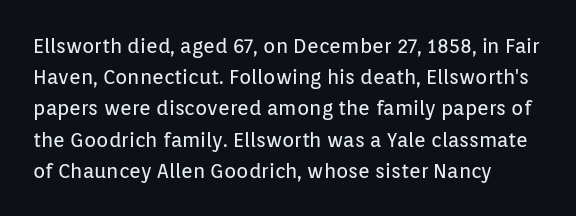
The image shows 20 px text type, upright; set normal line spacing (1.56x), normal letter spacing, not underlined.
